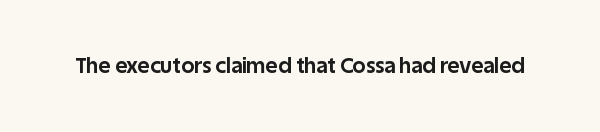
Q: Is the text bold? A: Yes.
Q: Is the text italic (slanted)? A: No, it is upright.
Q: Is the text underlined? A: No.
Q: Is the spacing between letters normal or unusually wide? A: Normal.
